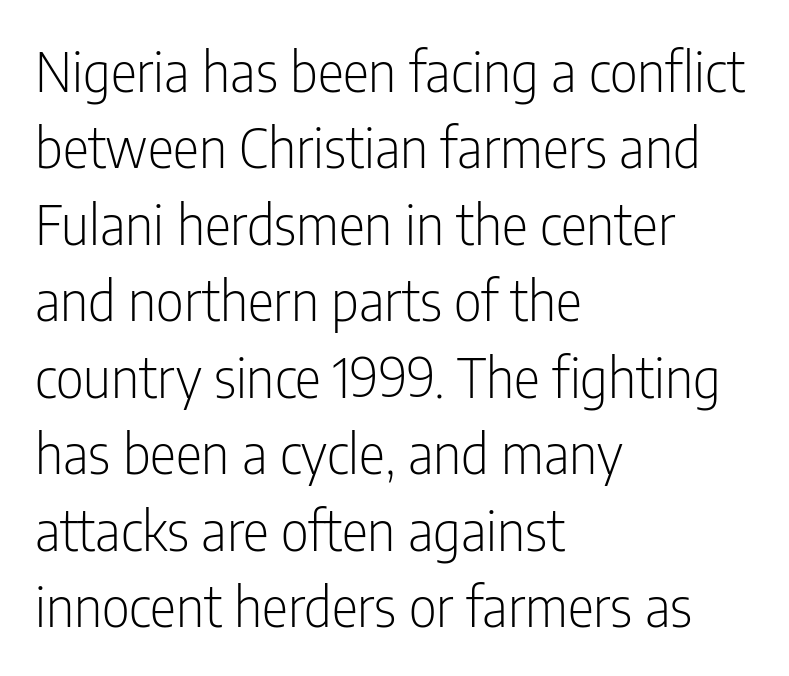
Q: Is the text bold? A: No.
Q: Is the text italic (slanted)? A: No, it is upright.
Q: Is the typeface a serif or a sans-serif typeface? A: Sans-serif.
Q: Is the text underlined? A: No.
Q: How is the paragraph aligned? A: Left-aligned.
Q: Is the spacing between letters normal or unusually wide? A: Normal.
Q: Is the spacing between lines tight, normal or loose? A: Normal.
Q: Width (condensed, normal, or wide)? A: Condensed.
Q: Stroke contrast? A: Low.
Q: x-height? A: Medium.
Q: Monospaced? A: No.
